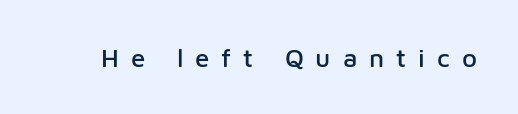
{"italic": "no", "underline": "no", "letter_spacing": "wide", "letter_spacing_em": 0.46, "glyph_px": 26}
